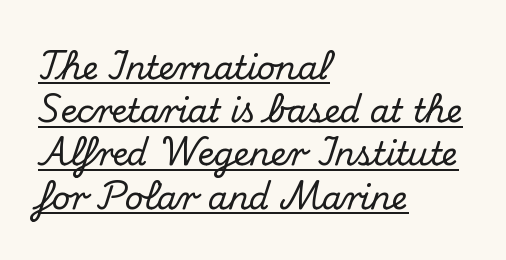
Q: Is the text italic (slanted)? A: Yes.
Q: Is the typeface a serif or a sans-serif typeface? A: Serif.
Q: Is the text underlined? A: Yes.
Q: How is the paragraph aligned? A: Left-aligned.
Q: Is the spacing between letters normal or unusually wide? A: Normal.
Q: Is the spacing between lines tight, normal or loose? A: Normal.
Q: Width (condensed, normal, or wide)? A: Normal.
Q: Stroke contrast? A: Medium.
Q: x-height? A: Small.
Q: Monospaced? A: No.
